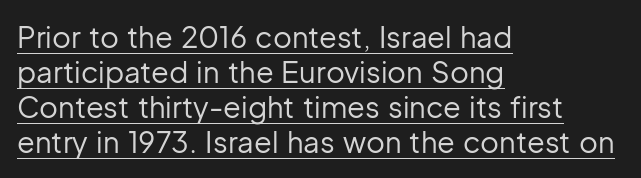
{"serif": "no", "italic": "no", "bold": "no", "weight": "regular", "width": "normal", "stroke_contrast": "low", "x_height": "medium", "monospaced": "no", "underline": "yes", "align": "left", "line_spacing_ratio": 1.21, "letter_spacing": "normal", "letter_spacing_em": 0.0, "glyph_px": 29}
